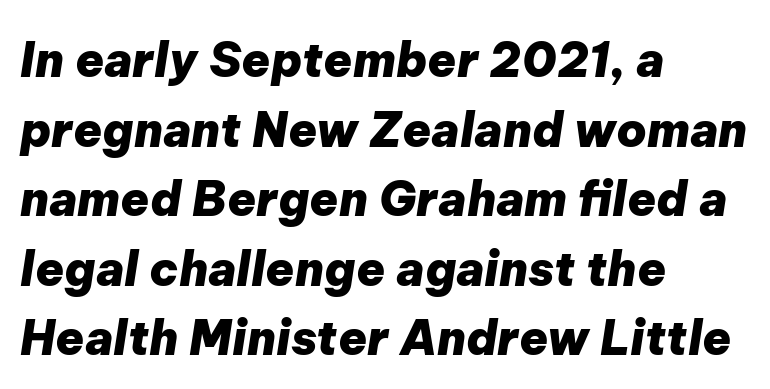
The image shows 47 px heavy type, italic (leaning right); set left-aligned, normal line spacing (1.48x), normal letter spacing, not underlined; low stroke contrast and a medium x-height.
